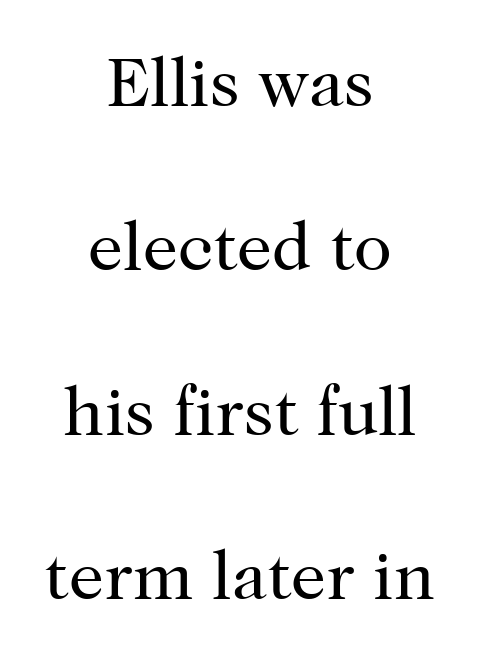
{"serif": "yes", "italic": "no", "bold": "no", "weight": "regular", "width": "normal", "stroke_contrast": "high", "x_height": "medium", "monospaced": "no", "underline": "no", "align": "center", "line_spacing": "loose", "line_spacing_ratio": 2.35, "letter_spacing": "normal", "letter_spacing_em": 0.0, "glyph_px": 70}
